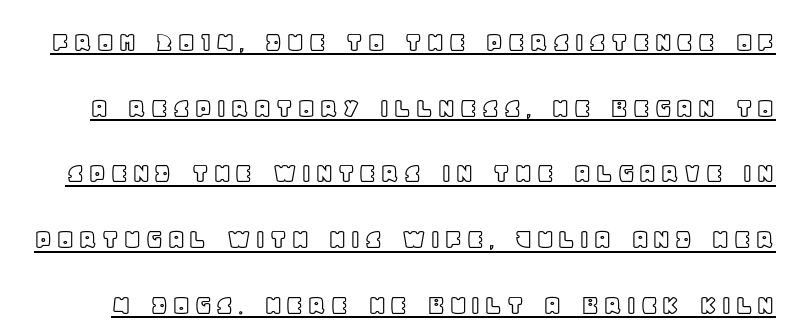
If you drew a line through each stem, it would be perfectly vertical. Honestly, the rows look like they've been pulled way apart. Somebody hit Ctrl+U on this one — the words are underlined. Note the varied advance widths — an 'i' is clearly narrower than an 'm'.
